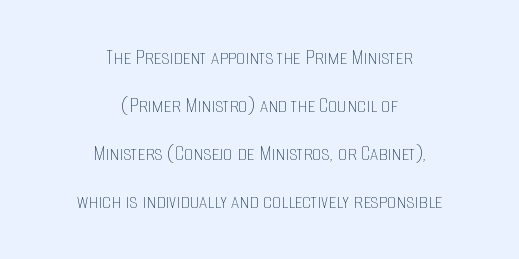
Every character sits straight up, as roman type does. Only glyphs here, with clear space below each row. Leading is clearly above the norm, producing a sparse column. The letters look calm and open, with moderate or lighter stems. Compared with a flush-left layout, this one balances lines on the center instead.
